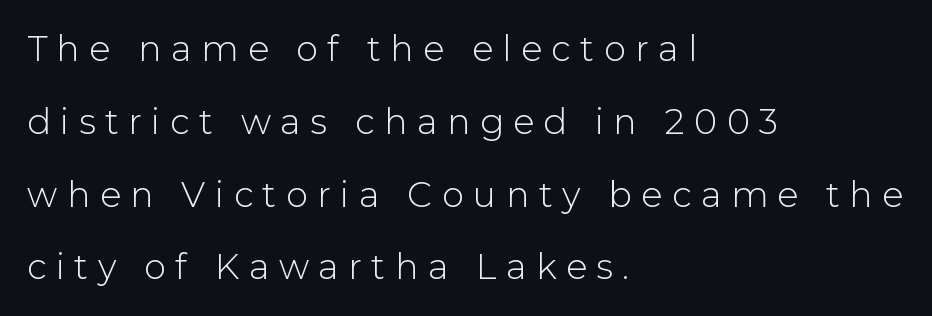
Q: Is the text bold? A: No.
Q: Is the text italic (slanted)? A: No, it is upright.
Q: Is the typeface a serif or a sans-serif typeface? A: Sans-serif.
Q: Is the text underlined? A: No.
Q: How is the paragraph aligned? A: Left-aligned.
Q: Is the spacing between letters normal or unusually wide? A: Unusually wide.
Q: Is the spacing between lines tight, normal or loose? A: Loose.
Q: Width (condensed, normal, or wide)? A: Normal.
Q: Stroke contrast? A: Low.
Q: x-height? A: Medium.
Q: Monospaced? A: No.
